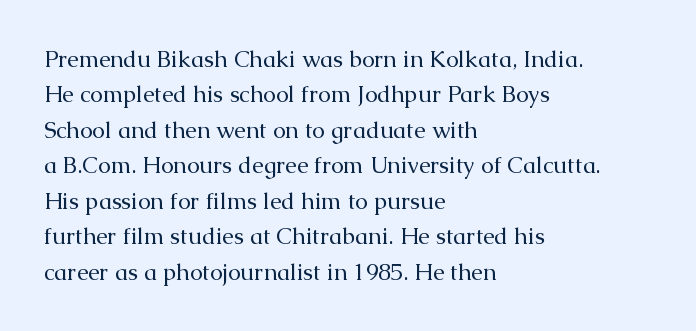
Q: Is the text bold? A: No.
Q: Is the text italic (slanted)? A: No, it is upright.
Q: Is the text underlined? A: No.
Q: How is the paragraph aligned? A: Left-aligned.
Q: Is the spacing between letters normal or unusually wide? A: Normal.
Q: Is the spacing between lines tight, normal or loose? A: Normal.
